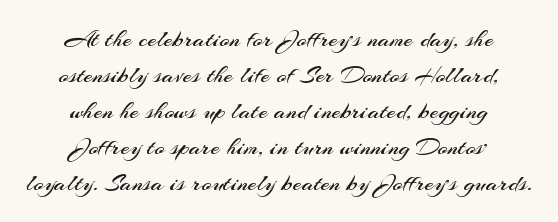
No extra ink here — the face is not bold. Typeset on center — no edge is straight. Just letters on the line, the space beneath them empty. Students, observe: this is what conventionally led text looks like.
